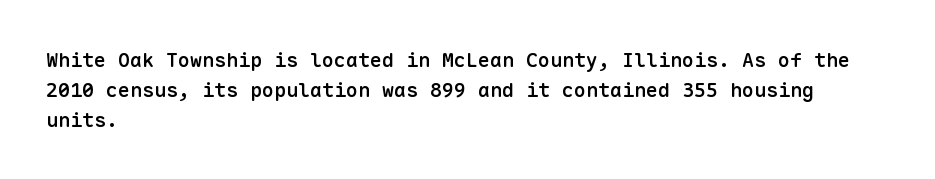
{"italic": "no", "bold": "semi", "underline": "no", "align": "left", "line_spacing": "normal", "line_spacing_ratio": 1.49, "letter_spacing": "normal", "letter_spacing_em": 0.0, "glyph_px": 20}
